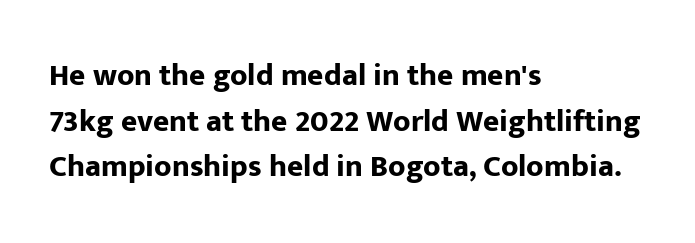
{"serif": "no", "italic": "no", "bold": "yes", "weight": "bold", "width": "normal", "stroke_contrast": "low", "x_height": "medium", "monospaced": "no", "underline": "no", "align": "left", "line_spacing": "normal", "line_spacing_ratio": 1.47, "letter_spacing": "normal", "letter_spacing_em": 0.0, "glyph_px": 31}
